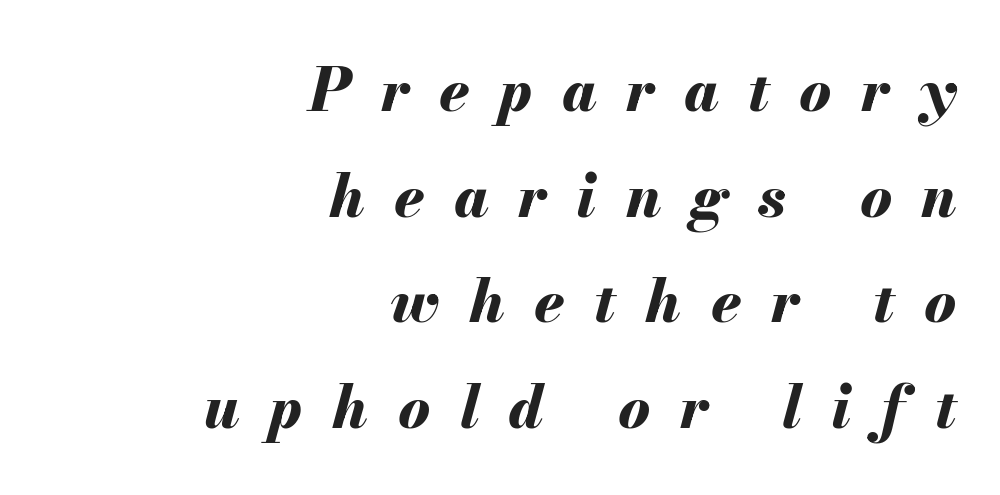
{"italic": "yes", "lean": "right", "slant_degrees": 13, "bold": "yes", "weight": "bold", "width": "normal", "stroke_contrast": "medium", "x_height": "small", "monospaced": "no", "underline": "no", "align": "right", "line_spacing_ratio": 1.76, "letter_spacing": "wide", "letter_spacing_em": 0.49, "glyph_px": 60}
